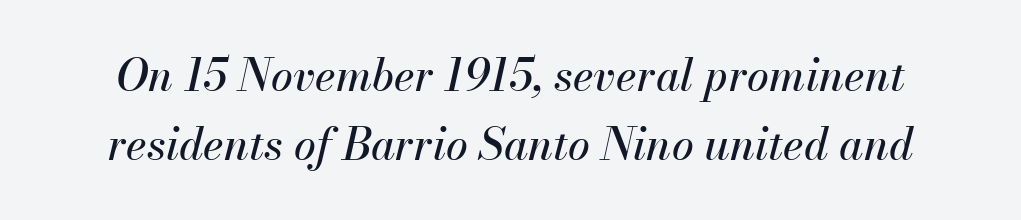
Would a proofreader flag this as italicized? Yes. There is no visible air inserted between adjacent glyphs. These lines sit exactly where default settings would place them. Quick note: underline off.
